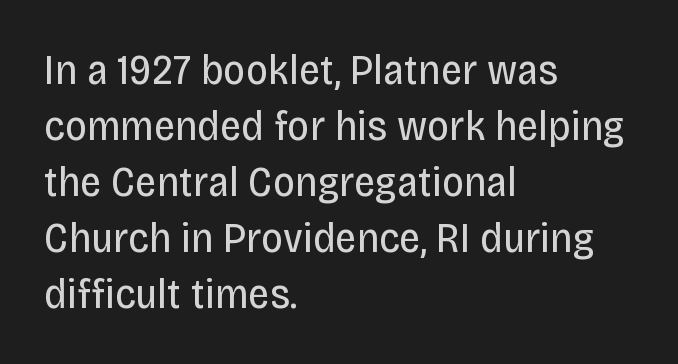
The image shows 43 px regular-weight, condensed sans-serif type, upright; set left-aligned, normal line spacing (1.3x), normal letter spacing, not underlined; low stroke contrast and a large x-height.
